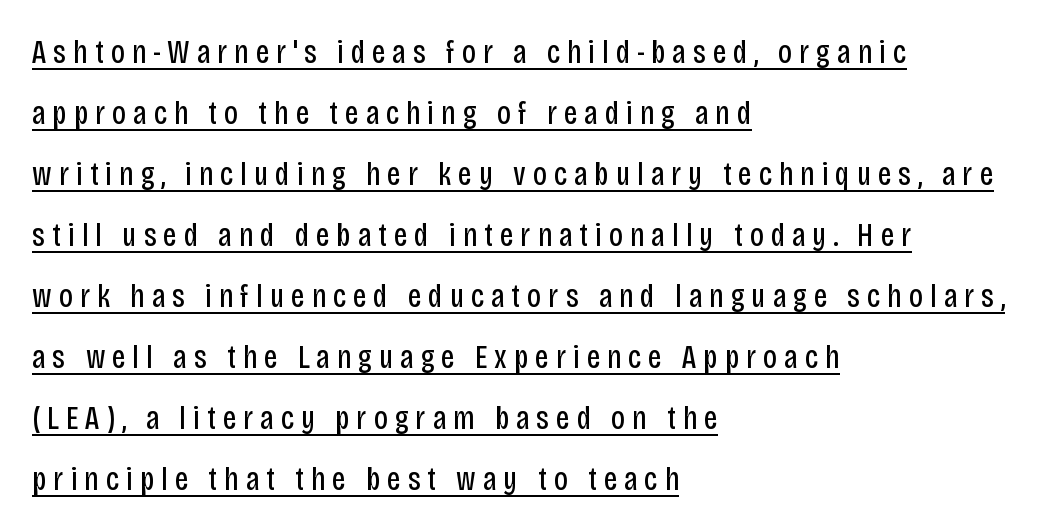
{"serif": "no", "italic": "no", "bold": "no", "weight": "regular", "width": "condensed", "stroke_contrast": "low", "x_height": "large", "monospaced": "no", "underline": "yes", "align": "left", "line_spacing_ratio": 1.85, "letter_spacing": "wide", "letter_spacing_em": 0.21, "glyph_px": 33}
